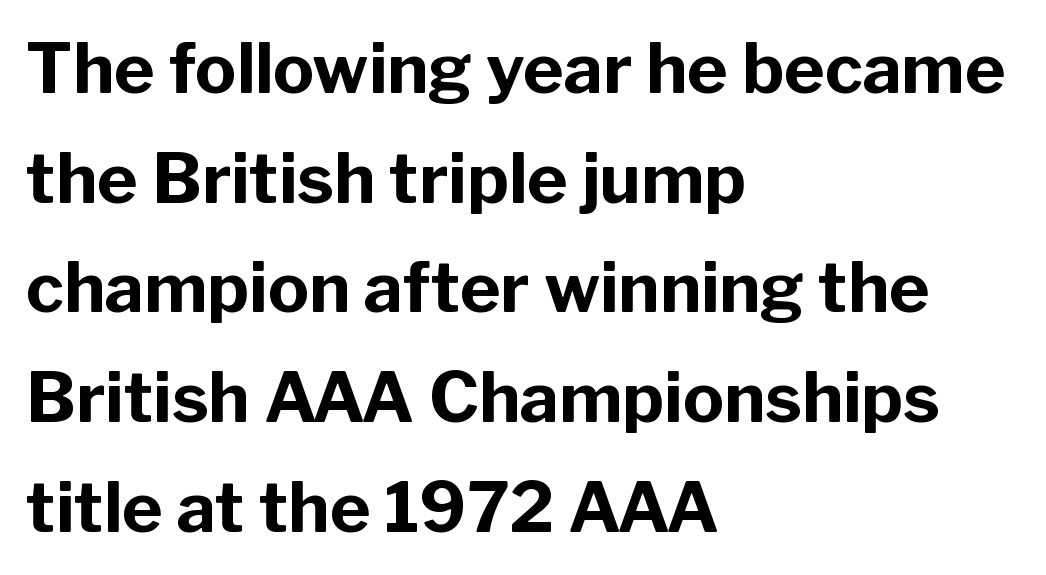
Evenly set lines give the paragraph a standard silhouette. Standard letterfit; no display-style spreading of the glyphs. Designer's note — italics off, roman on. The strokes are fattened all the way to bold. The rendering uses natural spacing where letterforms have individual widths.
